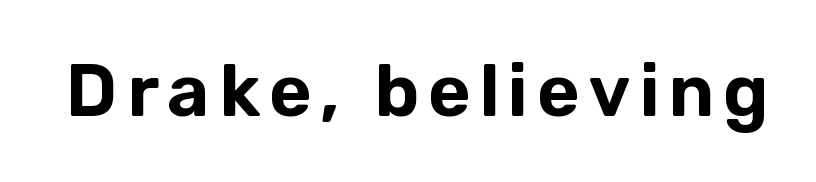
Check where the strokes stop: nothing finishes them off — pure sans. Here the designer chose a conventional face with non-uniform glyph widths. Plain, unruled lines of type. Does the lettering tilt? It doesn't — this is upright.
